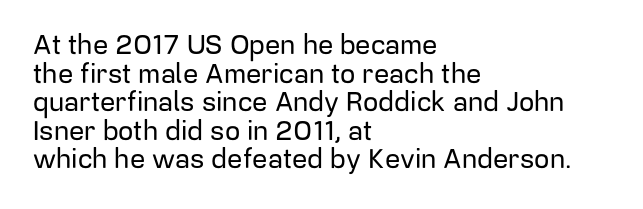
Q: Is the text italic (slanted)? A: No, it is upright.
Q: Is the text underlined? A: No.
Q: How is the paragraph aligned? A: Left-aligned.
Q: Is the spacing between letters normal or unusually wide? A: Normal.
Q: Is the spacing between lines tight, normal or loose? A: Tight.
